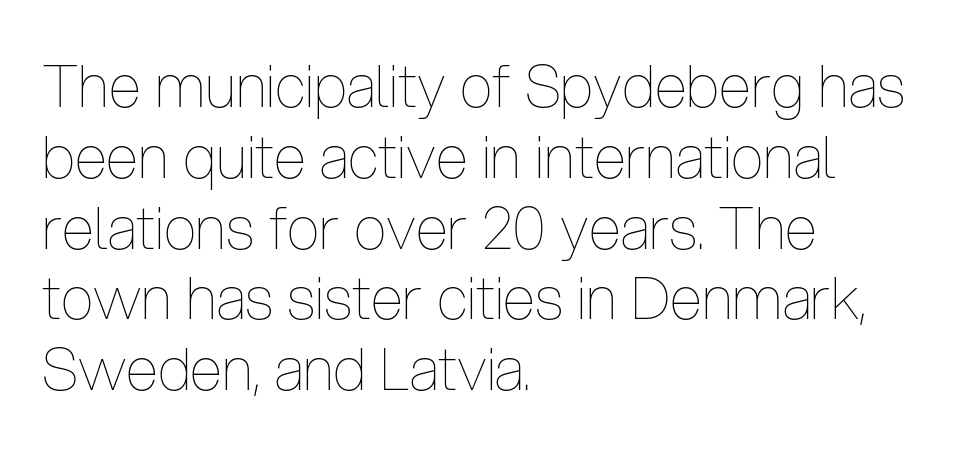
The rendering uses natural spacing where letterforms have individual widths. Casual observation: everything's shoved over to the left. No chunkiness to these letters — they're not bold. The letters sit at their default tracking, neither squeezed nor spread. The axis of the letterforms is exactly vertical. Beneath every word, the page is bare.
